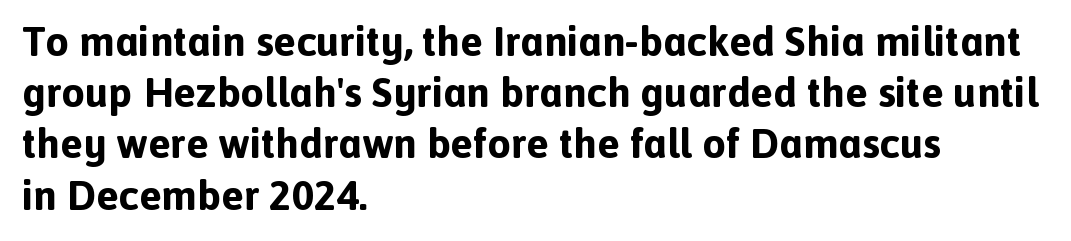
The image shows 42 px bold sans-serif type, upright; set left-aligned, line spacing 1.22x, normal letter spacing, not underlined; a medium x-height.
